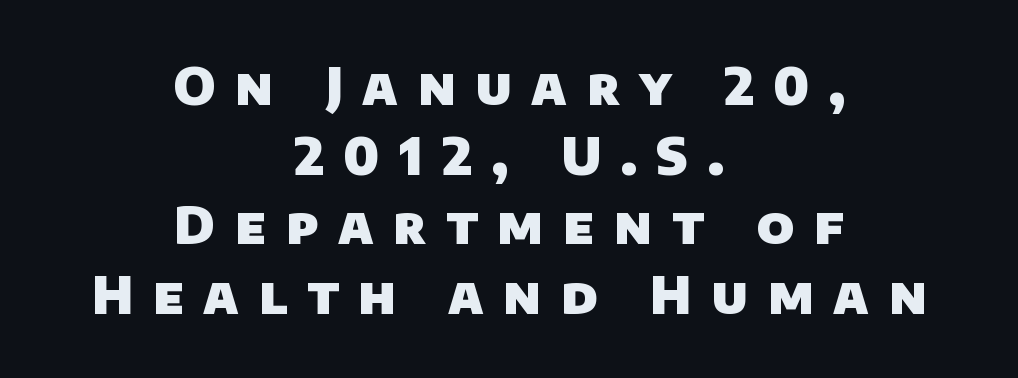
Q: Is the text bold? A: Yes.
Q: Is the typeface a serif or a sans-serif typeface? A: Sans-serif.
Q: Is the text underlined? A: No.
Q: How is the paragraph aligned? A: Centered.
Q: Is the spacing between letters normal or unusually wide? A: Unusually wide.
Q: Is the spacing between lines tight, normal or loose? A: Normal.
Q: Width (condensed, normal, or wide)? A: Normal.
Q: Stroke contrast? A: Low.
Q: x-height? A: Large.
Q: Monospaced? A: No.
